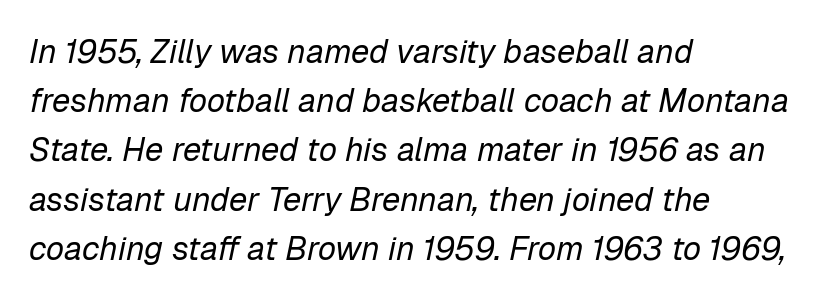
{"italic": "yes", "lean": "right", "slant_degrees": 12, "bold": "no", "weight": "regular", "width": "normal", "stroke_contrast": "low", "x_height": "medium", "monospaced": "no", "underline": "no", "align": "left", "line_spacing": "normal", "line_spacing_ratio": 1.49, "letter_spacing": "normal", "letter_spacing_em": 0.0, "glyph_px": 33}
